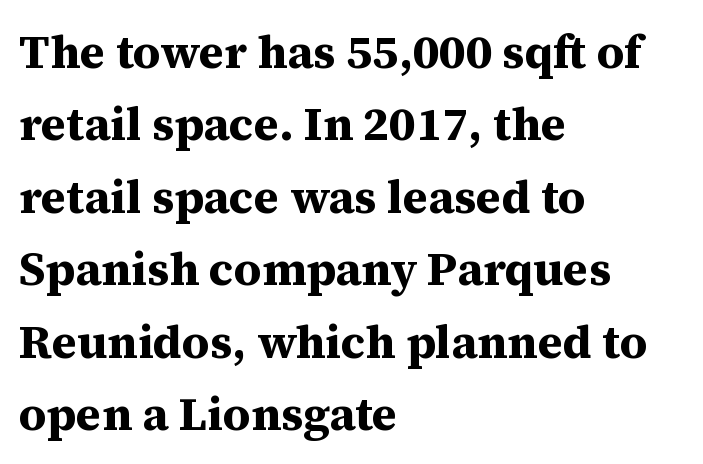
The image shows 47 px bold serif type, upright; set left-aligned, normal line spacing (1.54x), normal letter spacing, not underlined; medium stroke contrast and a medium x-height.
